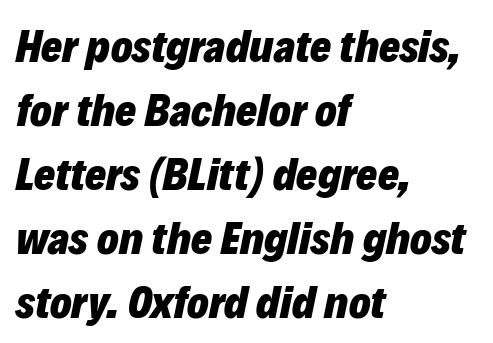
Rows of type keep a routine distance in the vertical direction. The area under the type is left untouched. The typesetter chose a ragged-right arrangement here. No extra tracking has been applied to these lines. Each glyph is drawn with heavy, bold strokes. The letters advance in unequal steps, a hallmark of proportional type.
